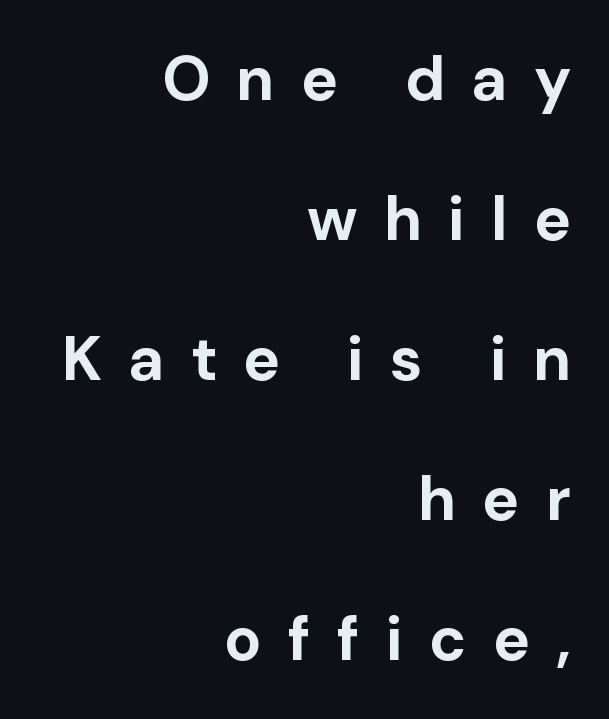
{"serif": "no", "italic": "no", "bold": "yes", "weight": "bold", "width": "normal", "stroke_contrast": "low", "x_height": "medium", "monospaced": "no", "underline": "no", "align": "right", "line_spacing": "loose", "line_spacing_ratio": 2.26, "letter_spacing": "wide", "letter_spacing_em": 0.42, "glyph_px": 62}
